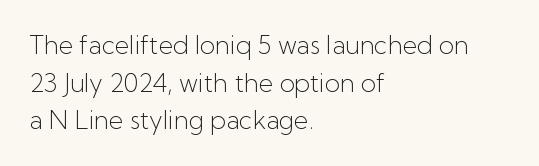
Q: Is the text bold? A: No.
Q: Is the text italic (slanted)? A: No, it is upright.
Q: Is the text underlined? A: No.
Q: How is the paragraph aligned? A: Left-aligned.
Q: Is the spacing between letters normal or unusually wide? A: Normal.
Q: Is the spacing between lines tight, normal or loose? A: Normal.
